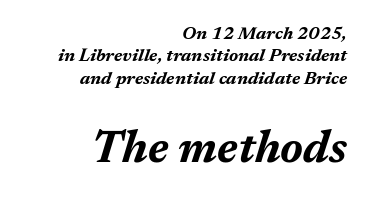
The image shows 45 px bold type, italic (leaning right); set right-aligned, line spacing 1.24x, normal letter spacing, not underlined; the second (bottom) block is 2.5x larger; medium stroke contrast and a medium x-height.
